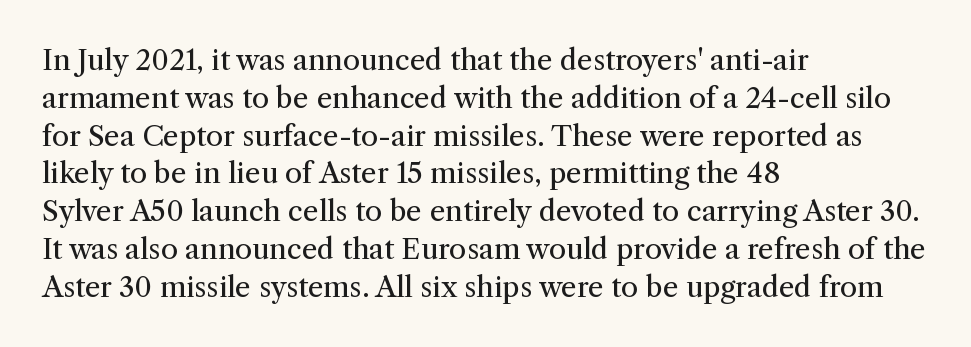
The font is comparable to plain body text, perhaps lighter. The text was rendered using a seriffed face with decorative stroke endings. This sample has the flowing, uneven cadence of proportional lettering. Honestly, the letter spacing is just normal — you wouldn't notice it. A typesetter would mark this as roman, not italic. The strip under each line holds only bare page.
